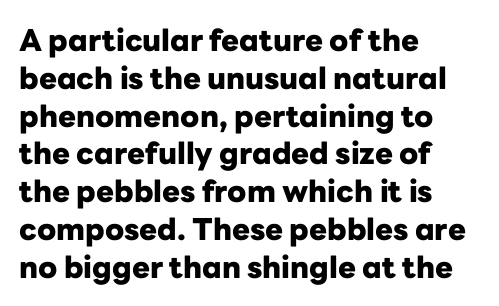
{"serif": "no", "italic": "no", "bold": "yes", "weight": "heavy", "width": "normal", "stroke_contrast": "low", "x_height": "medium", "monospaced": "no", "underline": "no", "align": "left", "line_spacing": "normal", "line_spacing_ratio": 1.26, "letter_spacing": "normal", "letter_spacing_em": 0.0, "glyph_px": 30}
